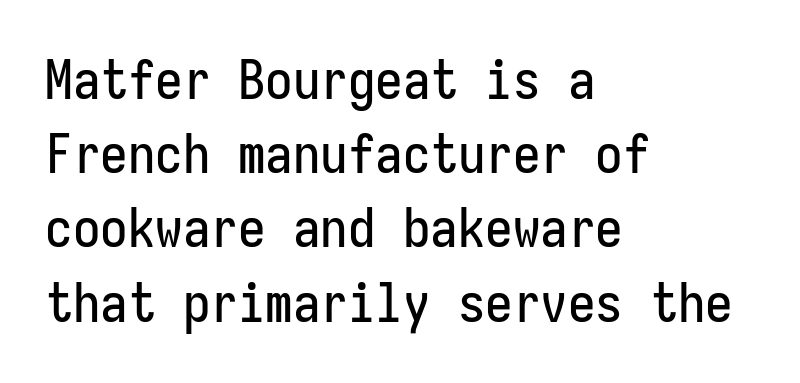
{"serif": "no", "italic": "no", "width": "condensed", "stroke_contrast": "low", "x_height": "medium", "monospaced": "yes", "underline": "no", "align": "left", "line_spacing": "normal", "line_spacing_ratio": 1.35, "letter_spacing": "normal", "letter_spacing_em": 0.0, "glyph_px": 55}
